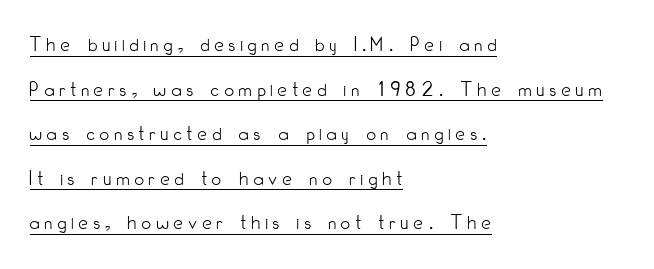
{"italic": "no", "bold": "no", "underline": "yes", "align": "left", "line_spacing": "loose", "line_spacing_ratio": 2.12, "letter_spacing": "wide", "letter_spacing_em": 0.24, "glyph_px": 21}
